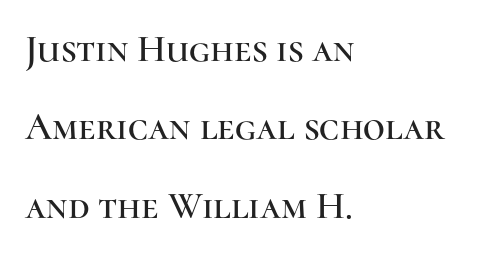
The image shows 38 px serif type, upright; set left-aligned, loose line spacing (2.06x), normal letter spacing, not underlined; high stroke contrast and a medium x-height.
